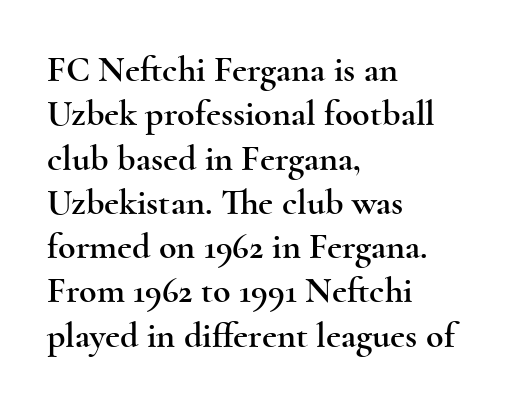
The image shows 36 px wide serif type, upright; set left-aligned, line spacing 1.23x, normal letter spacing, not underlined; a small x-height.
